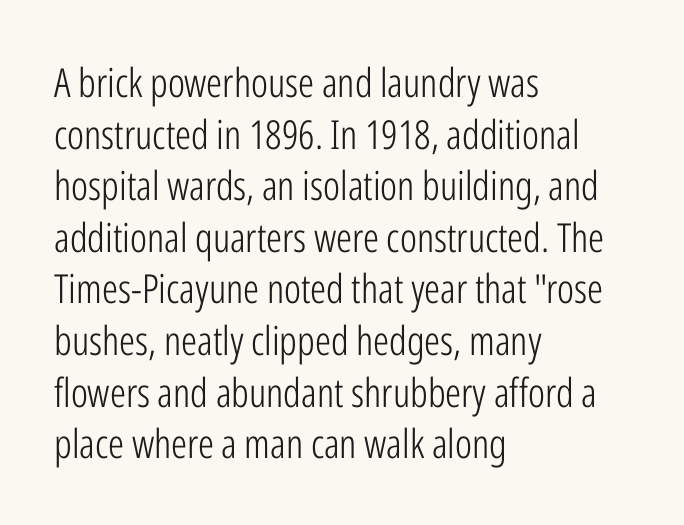
The lettering holds an erect, upright posture throughout. Classification — sans serif. A student would call this left alignment; a typographer would say flush left, rag right. Underline: absent.
